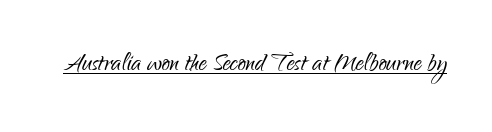
Q: Is the text bold? A: No.
Q: Is the text italic (slanted)? A: Yes.
Q: Is the typeface a serif or a sans-serif typeface? A: Sans-serif.
Q: Is the text underlined? A: Yes.
Q: Is the spacing between letters normal or unusually wide? A: Normal.
Q: Width (condensed, normal, or wide)? A: Condensed.
Q: Stroke contrast? A: Low.
Q: x-height? A: Small.
Q: Monospaced? A: No.
